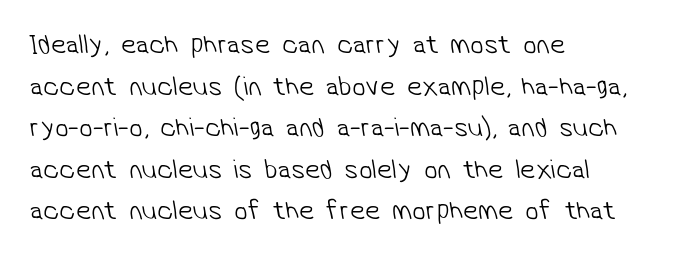
Q: Is the text bold? A: No.
Q: Is the text underlined? A: No.
Q: How is the paragraph aligned? A: Left-aligned.
Q: Is the spacing between letters normal or unusually wide? A: Normal.
Q: Is the spacing between lines tight, normal or loose? A: Normal.
